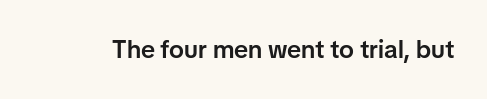
{"italic": "no", "bold": "semi", "underline": "no", "letter_spacing": "normal", "letter_spacing_em": 0.0, "glyph_px": 25}
